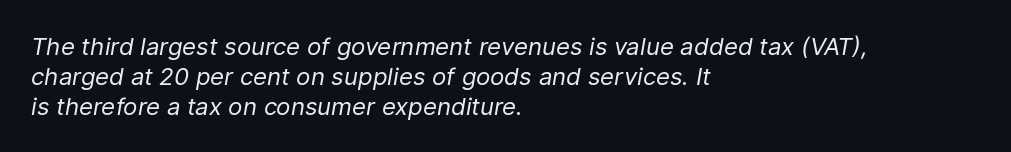
Check under the words: just untouched page. Compared with ordinary roman type, these characters are visibly tilted. One glance says typical: line gaps are just what's usual. Weight: in the light-to-regular range. Left-aligned paragraph, ragged on the right.
